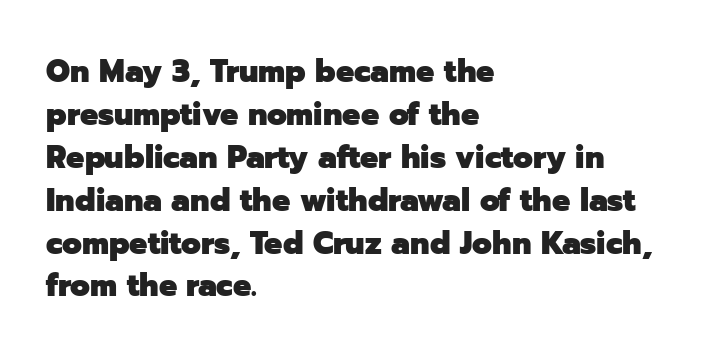
{"serif": "no", "italic": "no", "bold": "yes", "weight": "heavy", "width": "normal", "stroke_contrast": "low", "x_height": "medium", "monospaced": "no", "underline": "no", "align": "left", "line_spacing": "normal", "line_spacing_ratio": 1.34, "letter_spacing": "normal", "letter_spacing_em": 0.0, "glyph_px": 32}
